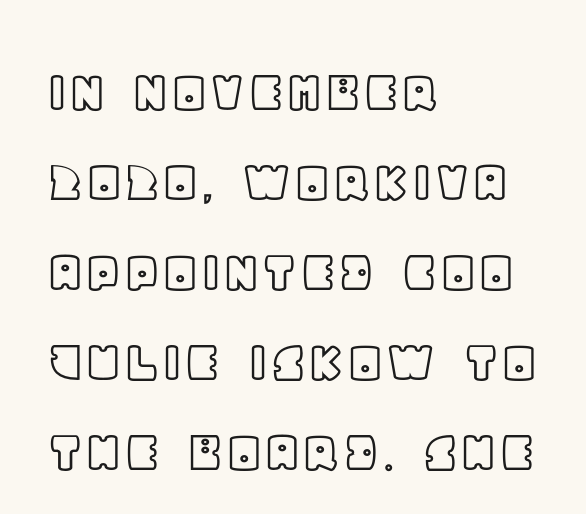
The image shows 62 px text type, upright; set left-aligned, normal line spacing (1.45x), normal letter spacing, not underlined; a large x-height.
